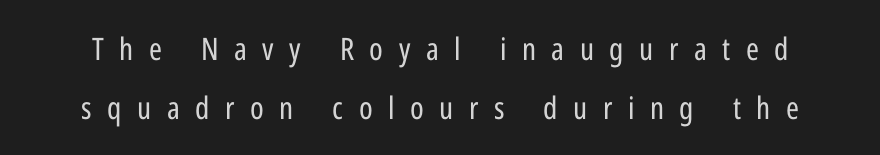
Q: Is the text bold? A: No.
Q: Is the text italic (slanted)? A: No, it is upright.
Q: Is the typeface a serif or a sans-serif typeface? A: Sans-serif.
Q: Is the text underlined? A: No.
Q: Is the spacing between letters normal or unusually wide? A: Unusually wide.
Q: Is the spacing between lines tight, normal or loose? A: Loose.
Q: Width (condensed, normal, or wide)? A: Condensed.
Q: Stroke contrast? A: Low.
Q: x-height? A: Medium.
Q: Monospaced? A: No.
